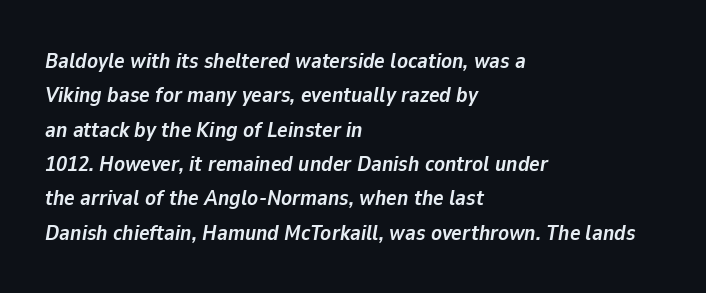
The image shows 22 px bold type, italic (leaning right); set left-aligned, normal line spacing (1.56x), normal letter spacing, not underlined.
